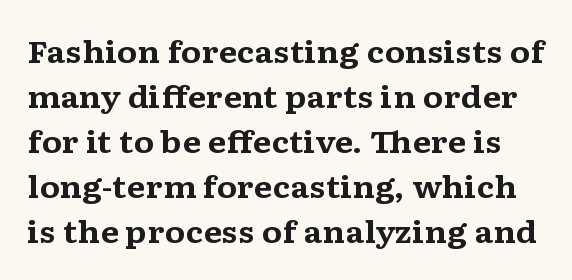
{"serif": "yes", "italic": "no", "bold": "yes", "weight": "bold", "width": "wide", "stroke_contrast": "medium", "x_height": "medium", "monospaced": "no", "underline": "no", "line_spacing": "normal", "line_spacing_ratio": 1.5, "letter_spacing": "normal", "letter_spacing_em": 0.0, "glyph_px": 30}
